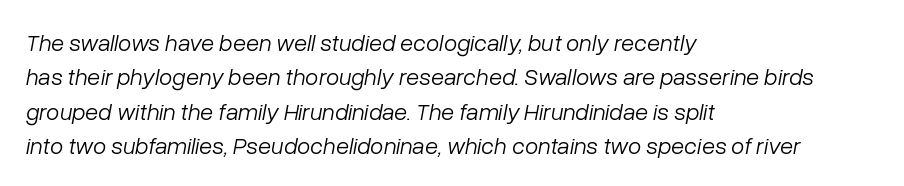
Q: Is the text bold? A: No.
Q: Is the text italic (slanted)? A: Yes, it leans right by about 10 degrees.
Q: Is the text underlined? A: No.
Q: How is the paragraph aligned? A: Left-aligned.
Q: Is the spacing between letters normal or unusually wide? A: Normal.
Q: Is the spacing between lines tight, normal or loose? A: Normal.
